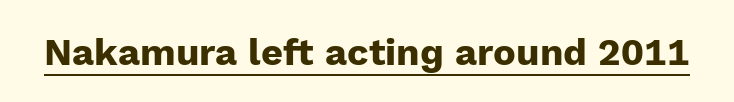
Q: Is the text bold? A: Yes.
Q: Is the text italic (slanted)? A: No, it is upright.
Q: Is the typeface a serif or a sans-serif typeface? A: Sans-serif.
Q: Is the text underlined? A: Yes.
Q: Is the spacing between letters normal or unusually wide? A: Normal.
Q: Width (condensed, normal, or wide)? A: Normal.
Q: Stroke contrast? A: Low.
Q: x-height? A: Medium.
Q: Monospaced? A: No.
